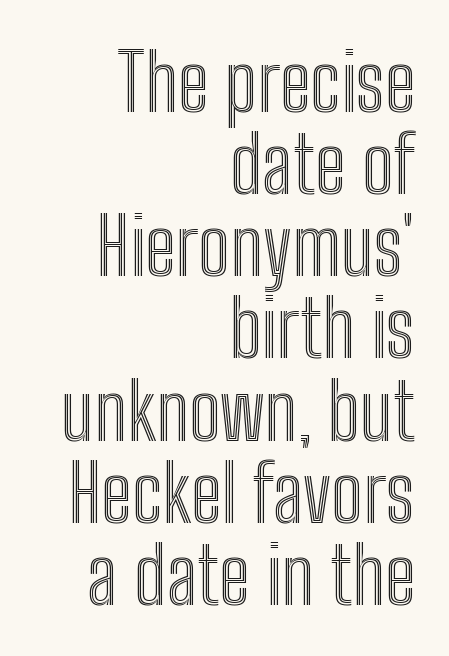
The image shows 79 px condensed type, upright; set right-aligned, tight line spacing (1.04x), normal letter spacing, not underlined; a medium x-height.
